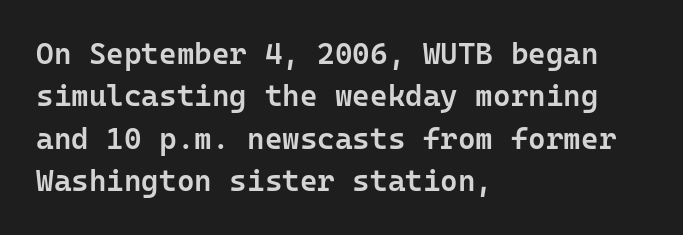
As a designer I'd log this as weight 600, semibold. These lines stack with their left ends in a neat column. The rendering uses typewriter-style spacing with identical character cells. The tracking reads as untouched default to a designer's eye. Each letter's strokes conclude bluntly, with no projecting serifs. Do the letters lean? They stand straight.
